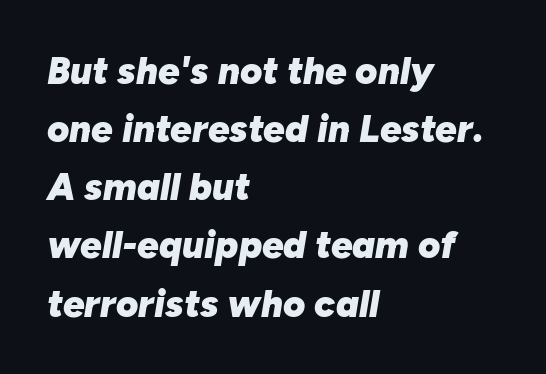
Rows of type keep a routine distance in the vertical direction. Horizontal alignment here is leftward, the default for most running prose. Rule under the text: the space is simply empty. No extra tracking has been applied to these lines.
